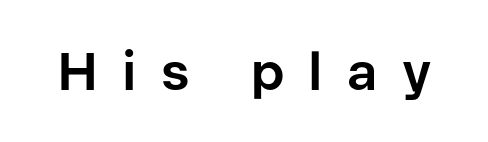
The image shows 53 px bold sans-serif type, upright; set unusually wide letter spacing (+0.46 em), not underlined; low stroke contrast and a medium x-height.
